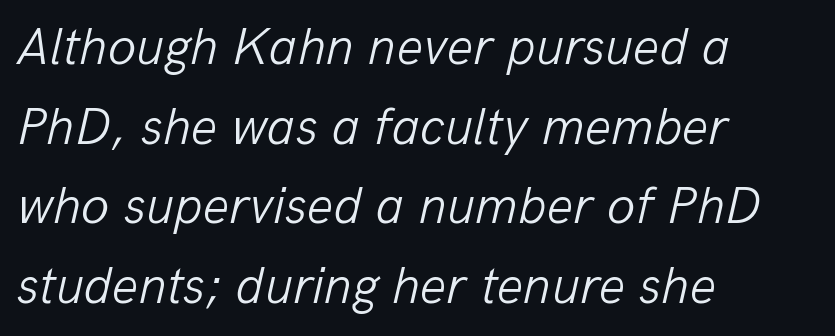
Q: Is the text bold? A: No.
Q: Is the text italic (slanted)? A: Yes, it leans right by about 13 degrees.
Q: Is the text underlined? A: No.
Q: How is the paragraph aligned? A: Left-aligned.
Q: Is the spacing between letters normal or unusually wide? A: Normal.
Q: Is the spacing between lines tight, normal or loose? A: Normal.
Q: Width (condensed, normal, or wide)? A: Normal.
Q: Stroke contrast? A: Low.
Q: x-height? A: Medium.
Q: Monospaced? A: No.
